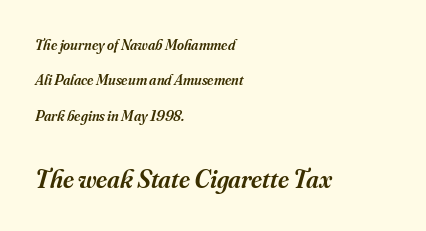
Q: Is the text bold? A: Semi-bold.
Q: Is the text italic (slanted)? A: Yes, it leans right by about 16 degrees.
Q: Is the text underlined? A: No.
Q: How is the paragraph aligned? A: Left-aligned.
Q: Is the spacing between letters normal or unusually wide? A: Normal.
Q: Is the spacing between lines tight, normal or loose? A: Loose.
Q: Which block of text is set in a larger size, the first (top) or the second (bottom)? A: The second (bottom) one.
